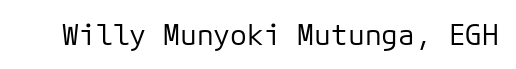
Underline: absent. These lines are rendered in a fixed-pitch font. Inter-character spacing is left at the font's built-in metrics. A light-to-regular cut is what we see here. Grotesque or geometric, the face here clearly has no serifs. Ascenders rise straight up at ninety degrees.
